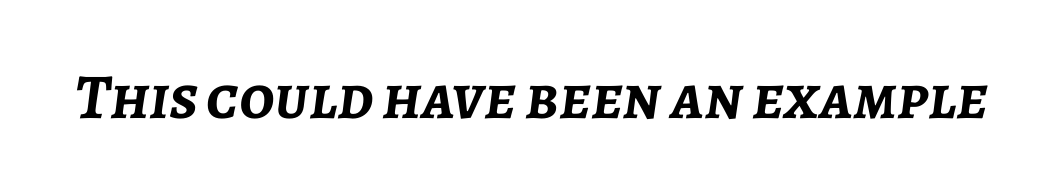
The image shows 64 px semibold type, italic (leaning right); set normal letter spacing, not underlined; low stroke contrast and a medium x-height.
